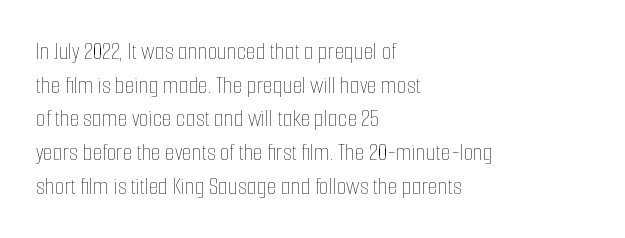
Honestly, there is no underline to notice here at all. When letters stand straight like this, we call the style roman or upright. The passage shown stacks its lines at a standard gap. Horizontal alignment here is leftward, the default for most running prose. Ink coverage per letter is moderate at most.
